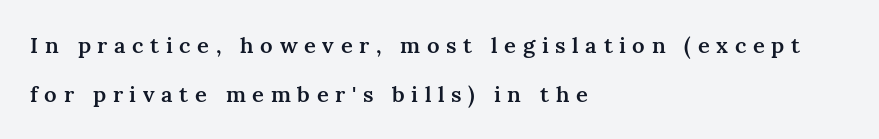
The image shows 22 px text type, upright; set left-aligned, loose line spacing (2.21x), unusually wide letter spacing (+0.3 em), not underlined.
